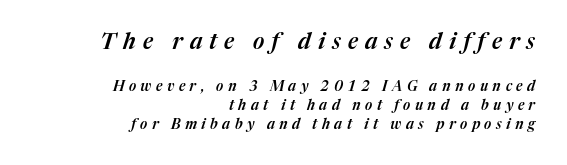
The image shows 22 px text type, italic (leaning right); set right-aligned, normal line spacing (1.36x), unusually wide letter spacing (+0.32 em), not underlined; the first (top) block is 1.57x larger.
